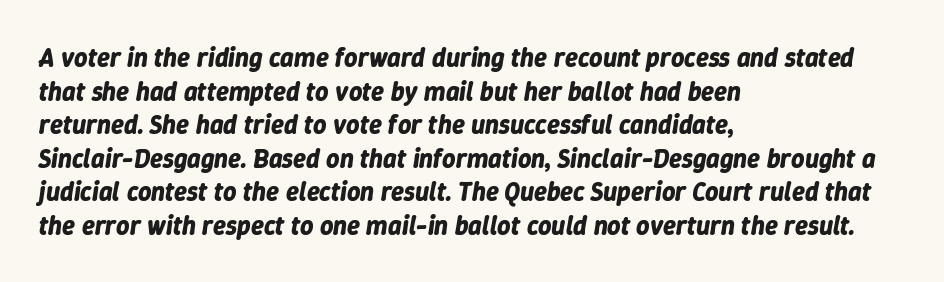
The image shows 26 px bold type, italic (leaning right); set left-aligned, normal line spacing (1.29x), normal letter spacing, not underlined.
